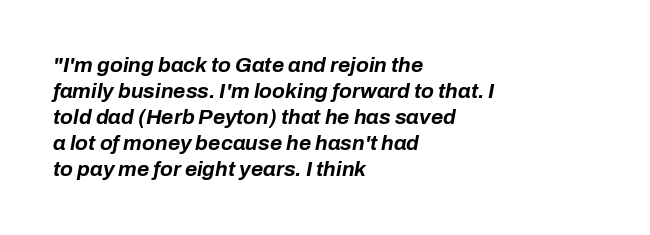
Q: Is the text bold? A: Yes.
Q: Is the text italic (slanted)? A: Yes, it leans right by about 10 degrees.
Q: Is the text underlined? A: No.
Q: How is the paragraph aligned? A: Left-aligned.
Q: Is the spacing between letters normal or unusually wide? A: Normal.
